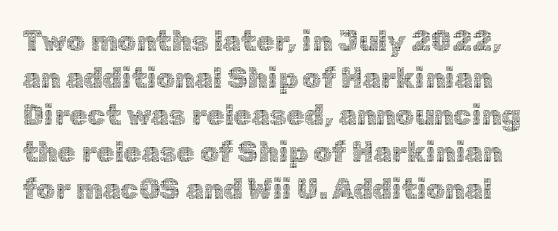
Q: Is the text bold? A: No.
Q: Is the text italic (slanted)? A: No, it is upright.
Q: Is the text underlined? A: No.
Q: Is the spacing between letters normal or unusually wide? A: Normal.
Q: Is the spacing between lines tight, normal or loose? A: Normal.
Q: Width (condensed, normal, or wide)? A: Normal.
Q: x-height? A: Medium.
Q: Monospaced? A: No.
